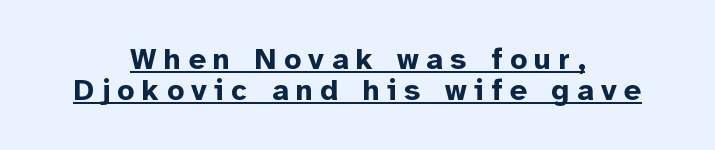
Do the letters lean? They stand straight. The paragraph shown floats in the horizontal middle. Each letter's strokes conclude bluntly, with no projecting serifs. Strong, thick strokes mark this as bold type.
